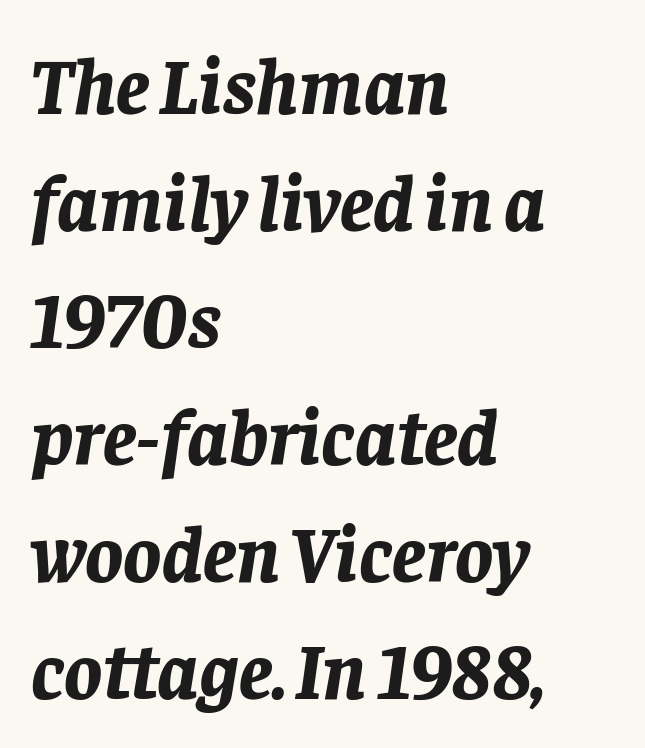
The face used here has a pronounced slope to its letters. The letters sit at their default tracking, neither squeezed nor spread. Baseline-to-baseline distance is the conventional proportion of letter height. Note the varied advance widths — an 'i' is clearly narrower than an 'm'.
